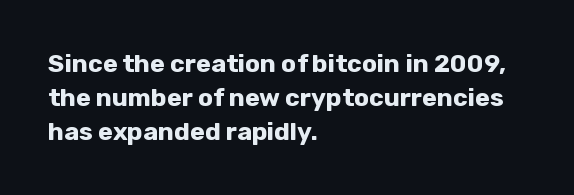
Just letters on the line, the space beneath them empty. No italicization has been applied; the sample stays upright. The rows are spaced the way most documents space them. The glyphs have the mass of a bold cut. Look at the tracking — it's just the regular setting, nothing added. Each line starts at the same left margin while the right side varies.
